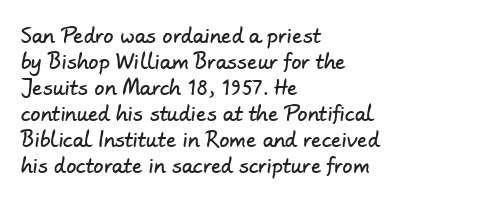
The image shows 20 px text type; set left-aligned, normal line spacing (1.3x), normal letter spacing, not underlined.
